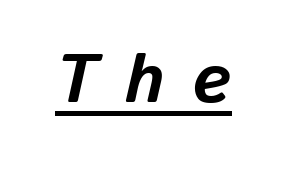
This is underlined copy, the kind a proofreader might mark for attention. Spacing verdict: proportional, widths tailored to each character. You'd pick this weight for a headline — it's a proper bold. The text carries the slant typical of an italic or oblique font. These lines have a slow, spaced-out rhythm from letter to letter.
